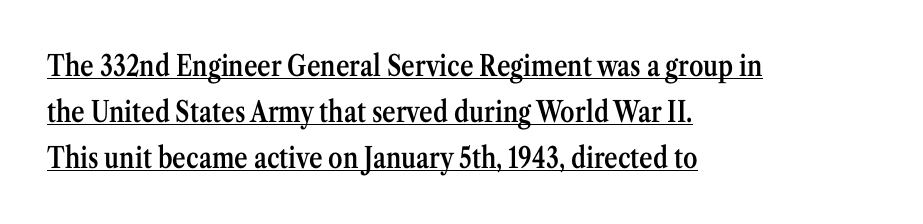
The image shows 29 px semibold, condensed serif type, upright; set left-aligned, normal line spacing (1.59x), normal letter spacing, underlined; medium stroke contrast and a medium x-height.
